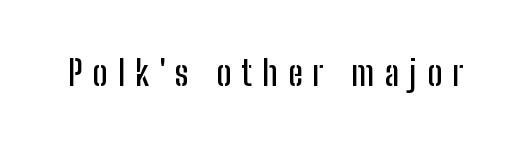
The image shows 35 px condensed sans-serif type, upright; set unusually wide letter spacing (+0.29 em), not underlined; low stroke contrast and a medium x-height.
